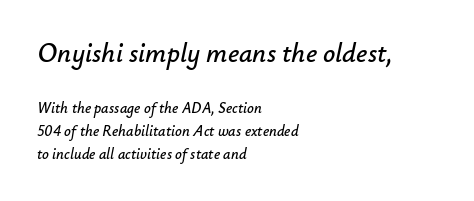
Q: Is the text italic (slanted)? A: Yes, it leans right by about 12 degrees.
Q: Is the text underlined? A: No.
Q: How is the paragraph aligned? A: Left-aligned.
Q: Is the spacing between letters normal or unusually wide? A: Normal.
Q: Is the spacing between lines tight, normal or loose? A: Normal.
Q: Which block of text is set in a larger size, the first (top) or the second (bottom)? A: The first (top) one.
